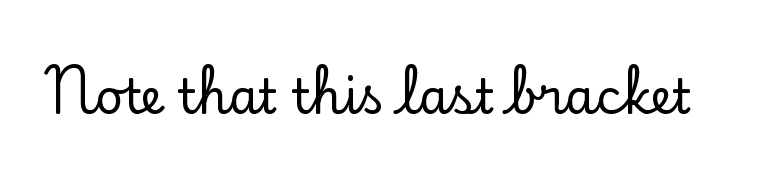
Do the characters align in a grid? No, the font is proportional. Short note: letters normally spaced. This rendering features lettering with no underline. Type style note: has serifs. Does the lettering tilt? It doesn't — this is upright.
